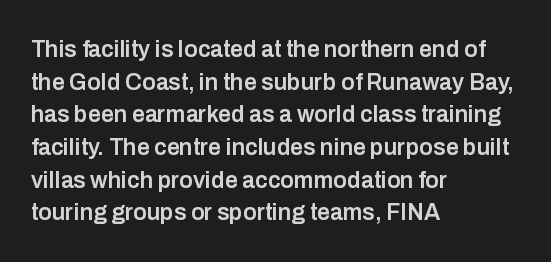
A classic flush-left, rag-right setting is used for this passage. Inter-character spacing is left at the font's built-in metrics. Notice how descenders clear the ascenders below comfortably — that's standard leading. Stroke thickness is moderately raised; the sample reads as semibold. Quick note: underline off.
